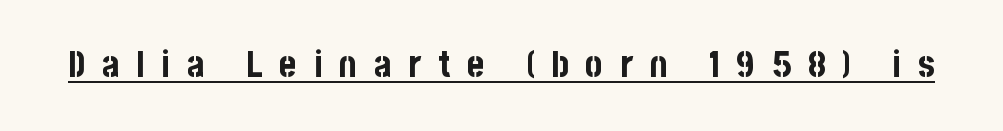
The image shows 37 px bold, condensed sans-serif type, upright; set unusually wide letter spacing (+0.45 em), underlined; low stroke contrast and a large x-height.
